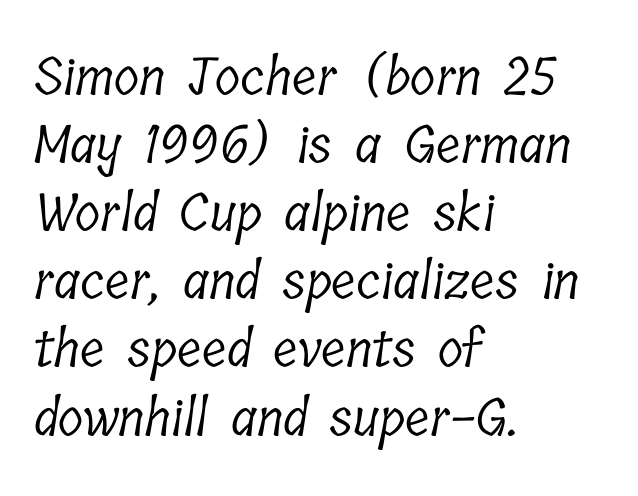
Standard letterfit; no display-style spreading of the glyphs. Compared with a centered layout, this one pins lines to the left instead. Proportional: the letters do not fall into vertical columns. Interline gaps are of average width in this sample.
